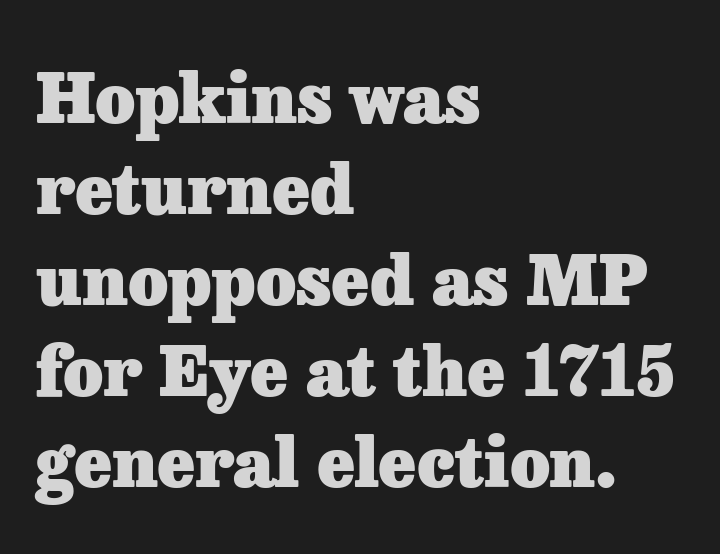
The space directly below the letters is spotless. Is the block centered? No — it sits flush against the left margin. Observe the serifs anchoring each vertical stroke in this sample. A typesetter would call this proportional, since set widths differ per character. The face used here is rendered with its standard letterfit. Typographic density is high because the face is bold.
